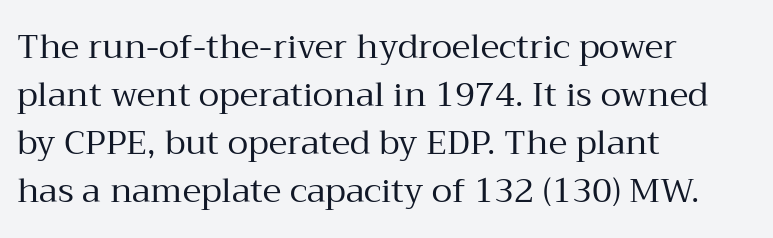
Q: Is the text bold? A: No.
Q: Is the text italic (slanted)? A: No, it is upright.
Q: Is the typeface a serif or a sans-serif typeface? A: Serif.
Q: Is the text underlined? A: No.
Q: How is the paragraph aligned? A: Left-aligned.
Q: Is the spacing between letters normal or unusually wide? A: Normal.
Q: Is the spacing between lines tight, normal or loose? A: Normal.
Q: Width (condensed, normal, or wide)? A: Normal.
Q: Stroke contrast? A: Medium.
Q: x-height? A: Medium.
Q: Monospaced? A: No.
